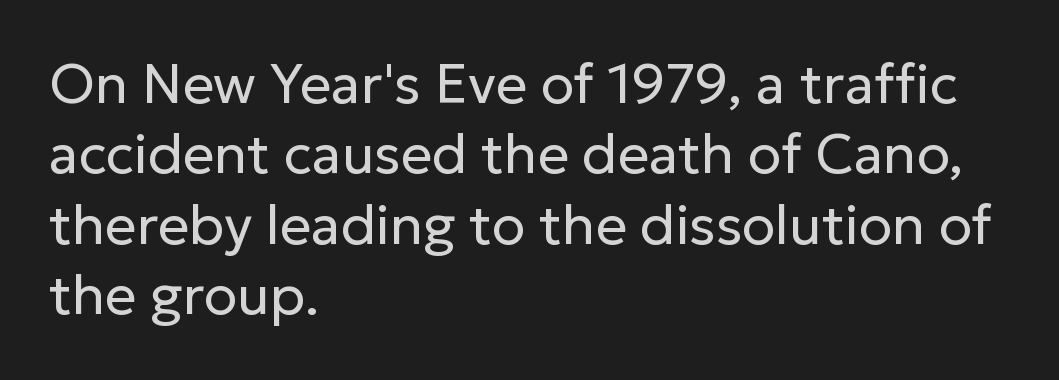
The words here are not underlined. Rendered with straight, roman letterforms. No heavy texture on the line: the type isn't bold. The rendering keeps characters at their native spacing.
